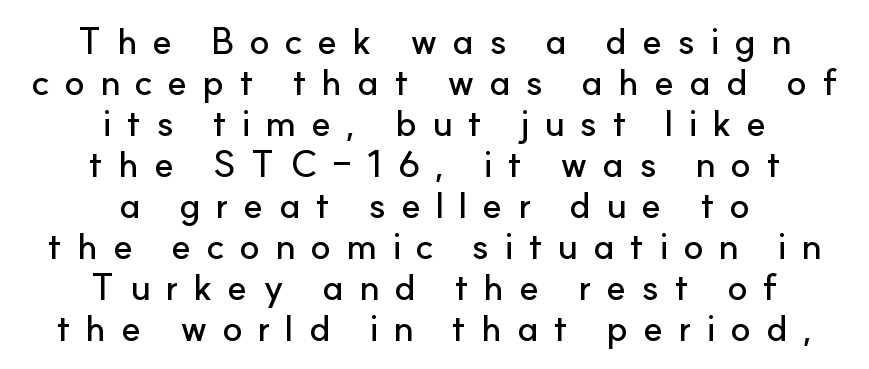
Q: Is the text italic (slanted)? A: No, it is upright.
Q: Is the typeface a serif or a sans-serif typeface? A: Sans-serif.
Q: Is the text underlined? A: No.
Q: How is the paragraph aligned? A: Centered.
Q: Is the spacing between letters normal or unusually wide? A: Unusually wide.
Q: Is the spacing between lines tight, normal or loose? A: Tight.
Q: Width (condensed, normal, or wide)? A: Normal.
Q: Stroke contrast? A: Low.
Q: x-height? A: Small.
Q: Monospaced? A: No.
